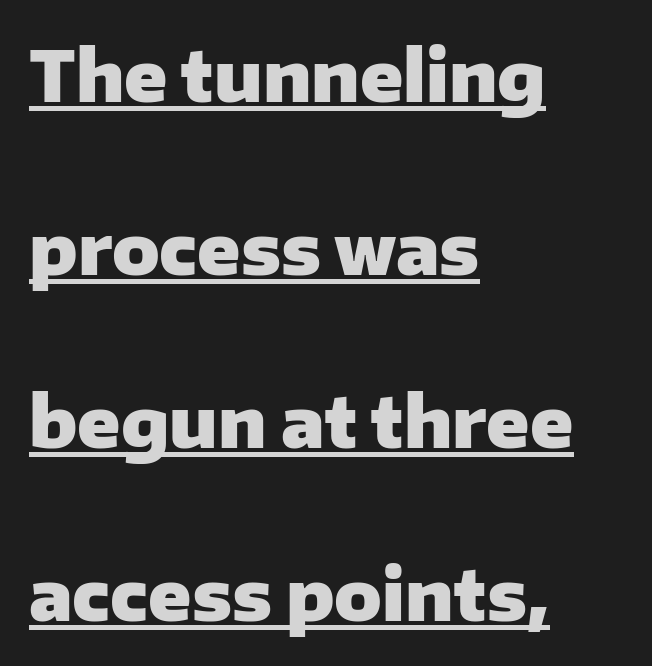
The image shows 70 px heavy sans-serif type, upright; set left-aligned, loose line spacing (2.47x), normal letter spacing, underlined; low stroke contrast and a medium x-height.
